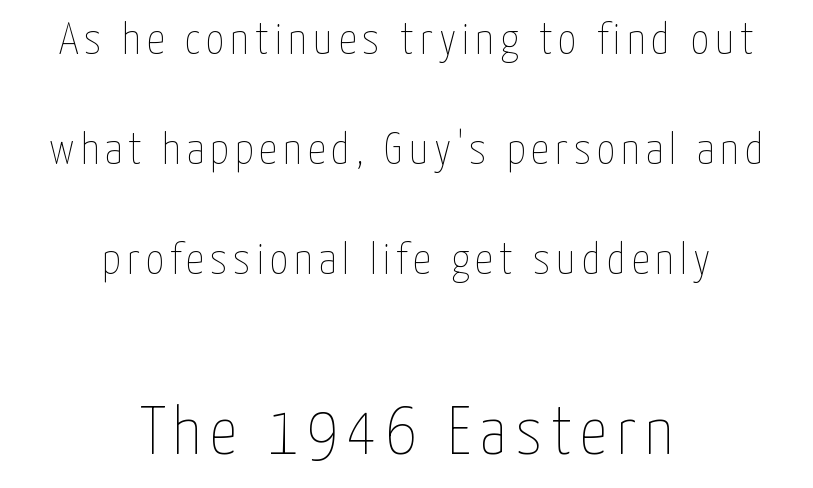
{"italic": "no", "bold": "no", "weight": "thin", "width": "condensed", "stroke_contrast": "low", "x_height": "medium", "monospaced": "no", "underline": "no", "align": "center", "line_spacing": "loose", "line_spacing_ratio": 2.44, "larger_block": "second", "size_ratio": 1.51, "glyph_px": 68}
